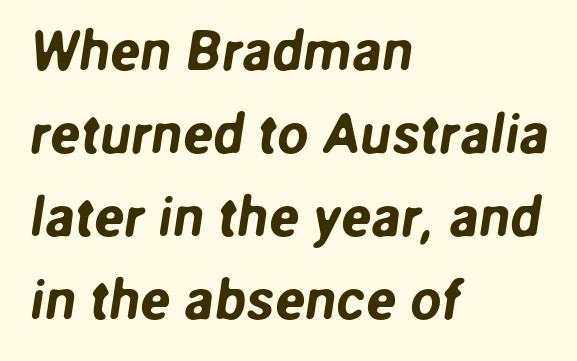
Q: Is the typeface a serif or a sans-serif typeface? A: Sans-serif.
Q: Is the text underlined? A: No.
Q: How is the paragraph aligned? A: Left-aligned.
Q: Is the spacing between letters normal or unusually wide? A: Normal.
Q: Is the spacing between lines tight, normal or loose? A: Normal.
Q: Width (condensed, normal, or wide)? A: Normal.
Q: Stroke contrast? A: Low.
Q: x-height? A: Medium.
Q: Monospaced? A: No.
